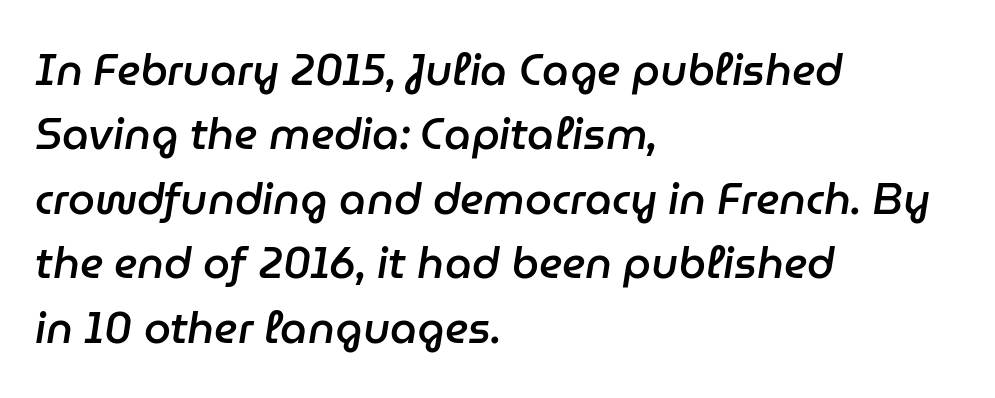
Every letter is mildly thick-stroked: semibold rather than bold. This sample has the flowing, uneven cadence of proportional lettering. Leftover space on each line is placed entirely after the last word. The letters are slanted; this is an italic face. Tracking here is standard; glyphs follow each other at the usual distance. Just letters on the line, the space beneath them empty.
